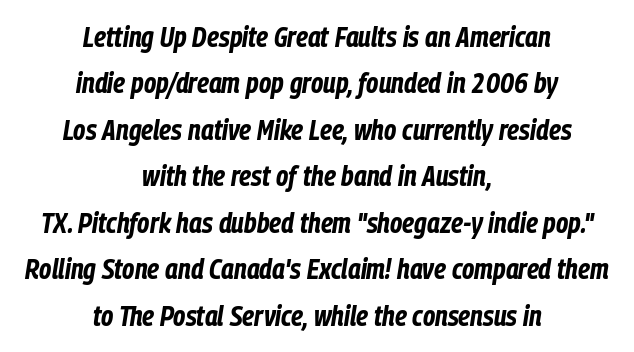
Decoration check: the copy has no underline. If you folded the block vertically in half, each line would mirror itself in length. Looking at the ascenders, they clearly lean. Glyph-to-glyph distance matches everyday printed text. The leading is moderate, giving the passage an even texture.
